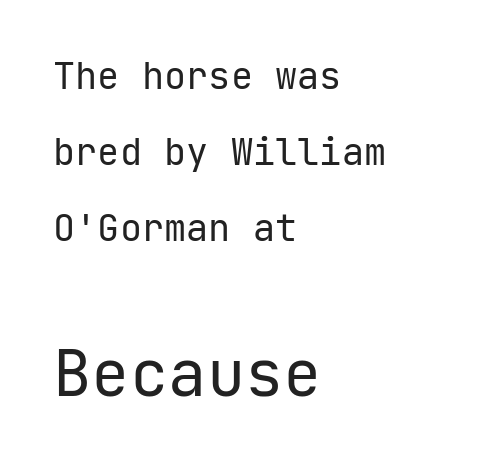
Q: Is the text bold? A: No.
Q: Is the text italic (slanted)? A: No, it is upright.
Q: Is the typeface a serif or a sans-serif typeface? A: Sans-serif.
Q: Is the text underlined? A: No.
Q: How is the paragraph aligned? A: Left-aligned.
Q: Is the spacing between letters normal or unusually wide? A: Normal.
Q: Is the spacing between lines tight, normal or loose? A: Loose.
Q: Which block of text is set in a larger size, the first (top) or the second (bottom)? A: The second (bottom) one.
Q: Width (condensed, normal, or wide)? A: Normal.
Q: Stroke contrast? A: Low.
Q: x-height? A: Medium.
Q: Monospaced? A: Yes.
